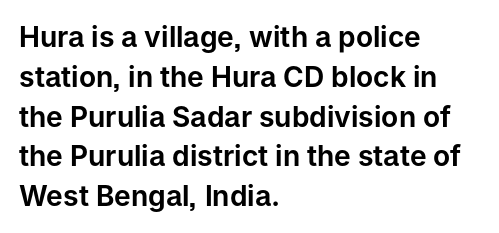
Q: Is the text italic (slanted)? A: No, it is upright.
Q: Is the typeface a serif or a sans-serif typeface? A: Sans-serif.
Q: Is the text underlined? A: No.
Q: How is the paragraph aligned? A: Left-aligned.
Q: Is the spacing between letters normal or unusually wide? A: Normal.
Q: Is the spacing between lines tight, normal or loose? A: Normal.
Q: Width (condensed, normal, or wide)? A: Normal.
Q: Stroke contrast? A: Low.
Q: x-height? A: Medium.
Q: Monospaced? A: No.
